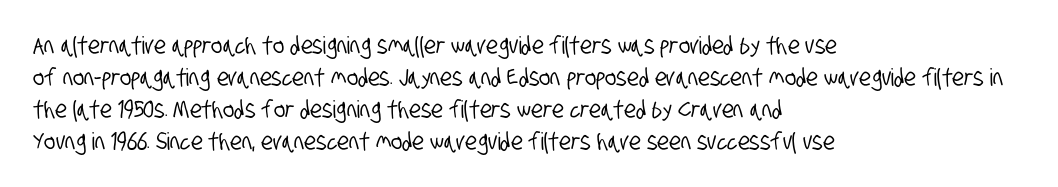
Tracking value appears to be zero — textbook default spacing. Notice how the passage keeps a crisp vertical edge on the left only. Anything drawn beneath the words? Only blank space. Baseline-to-baseline distance is the conventional proportion of letter height.
